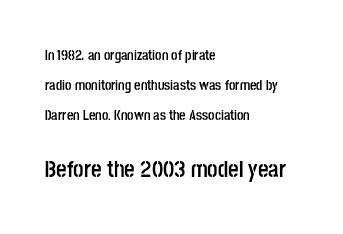
The image shows 23 px bold type, upright; set left-aligned, loose line spacing (2.14x), normal letter spacing, not underlined; the second (bottom) block is 1.64x larger.
